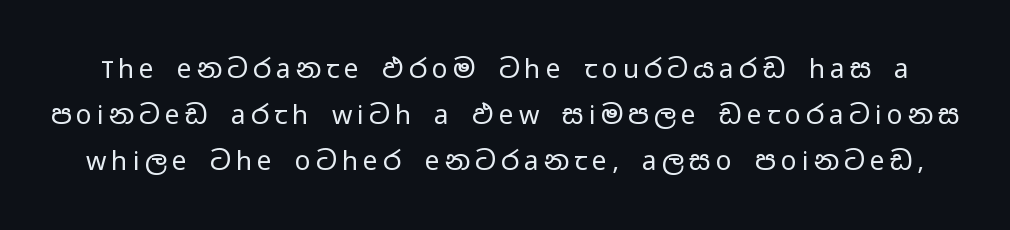
Characters remain perfectly vertical along every line. Type without underlining. You could only call the tracking loose — the letters float apart. Is this a heavy cut? Hardly; it is regular or lighter.
